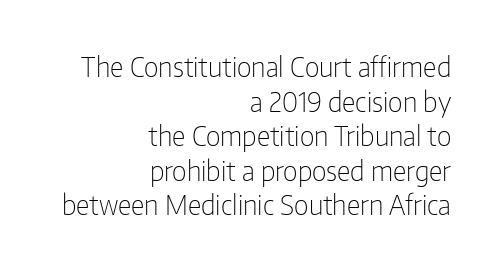
{"italic": "no", "bold": "no", "underline": "no", "align": "right", "line_spacing": "normal", "line_spacing_ratio": 1.28, "letter_spacing": "normal", "letter_spacing_em": 0.0, "glyph_px": 27}
